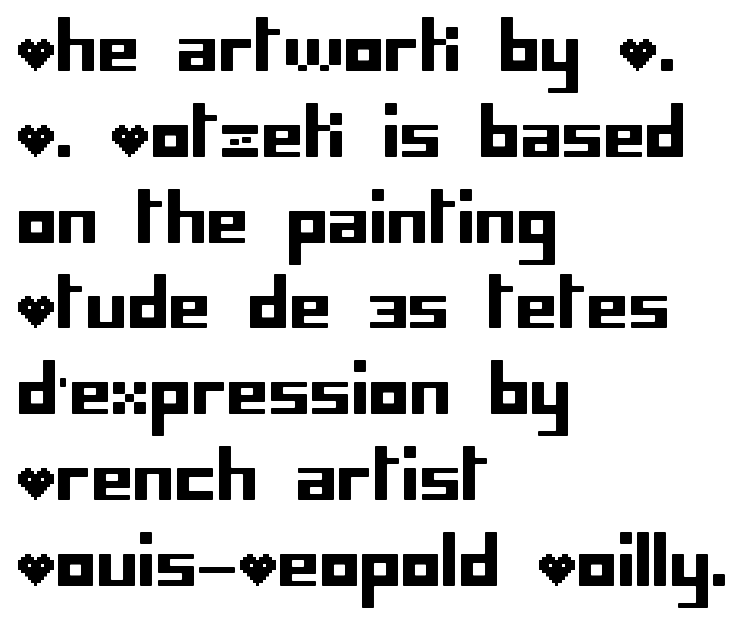
Classification — sans serif. The strip under each line holds only bare page. Which margin do the lines hug? The left one — the right edge is uneven. You can tell it's not italic because the verticals are truly vertical.
